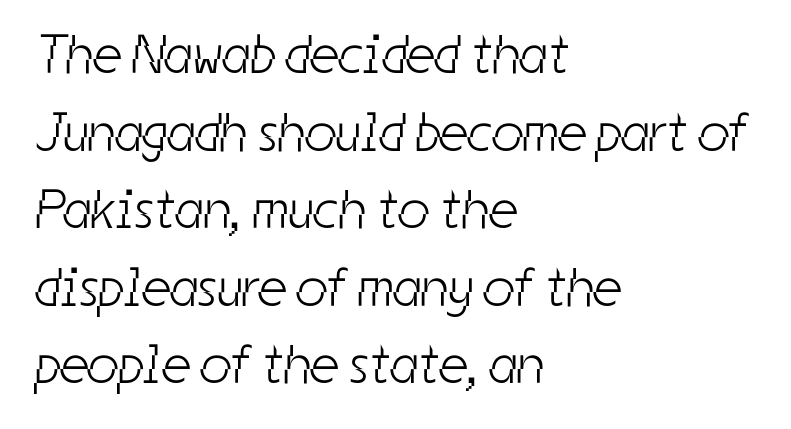
The image shows 55 px light, condensed sans-serif type; set left-aligned, normal line spacing (1.41x), normal letter spacing, not underlined; low stroke contrast and a medium x-height.
